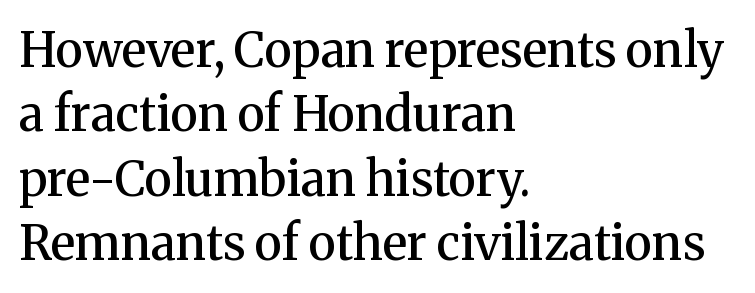
Each line starts at the same left margin while the right side varies. Note the varied advance widths — an 'i' is clearly narrower than an 'm'. No extra tracking has been applied to these lines. The lettering holds an erect, upright posture throughout. Observe the serifs anchoring each vertical stroke in this sample.
